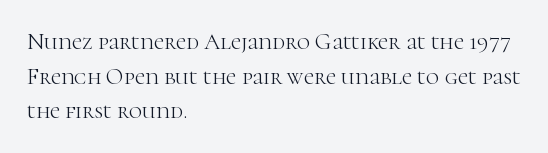
{"italic": "no", "bold": "no", "underline": "no", "align": "left", "line_spacing": "normal", "line_spacing_ratio": 1.51, "letter_spacing": "normal", "letter_spacing_em": 0.0, "glyph_px": 23}
